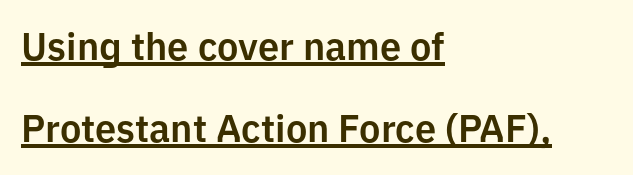
The image shows 38 px sans-serif type, upright; set left-aligned, loose line spacing (2.16x), normal letter spacing, underlined; low stroke contrast and a medium x-height.
